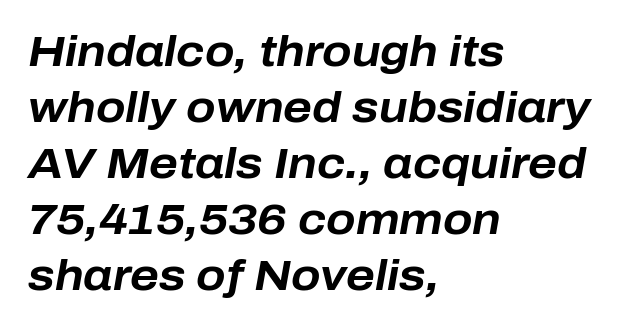
{"italic": "yes", "lean": "right", "slant_degrees": 10, "bold": "yes", "weight": "bold", "width": "normal", "stroke_contrast": "low", "x_height": "medium", "monospaced": "no", "underline": "no", "align": "left", "line_spacing": "normal", "line_spacing_ratio": 1.3, "letter_spacing": "normal", "letter_spacing_em": 0.0, "glyph_px": 43}
